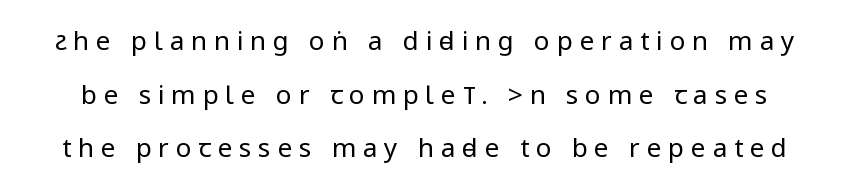
These lines have a slow, spaced-out rhythm from letter to letter. The passage shown is not underscored anywhere. A quiet, ordinary-to-light weight characterises the typeface. Tall strokes in this sample are plumb rather than angled.
